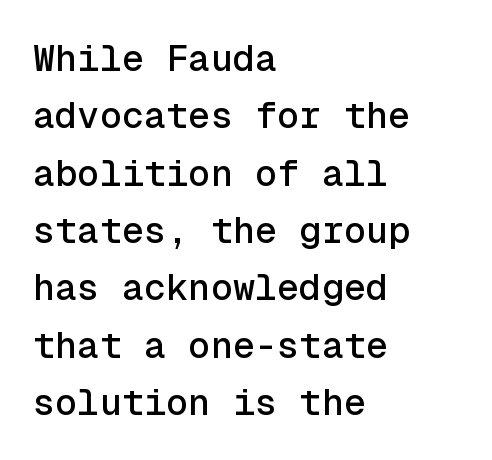
Note the uniform advance width — an 'i' takes as much space as an 'm'. Rows of type keep a routine distance in the vertical direction. Is this a sans? Yes — the strokes have no serifs. You could call the tracking neutral — neither tight nor loose.
